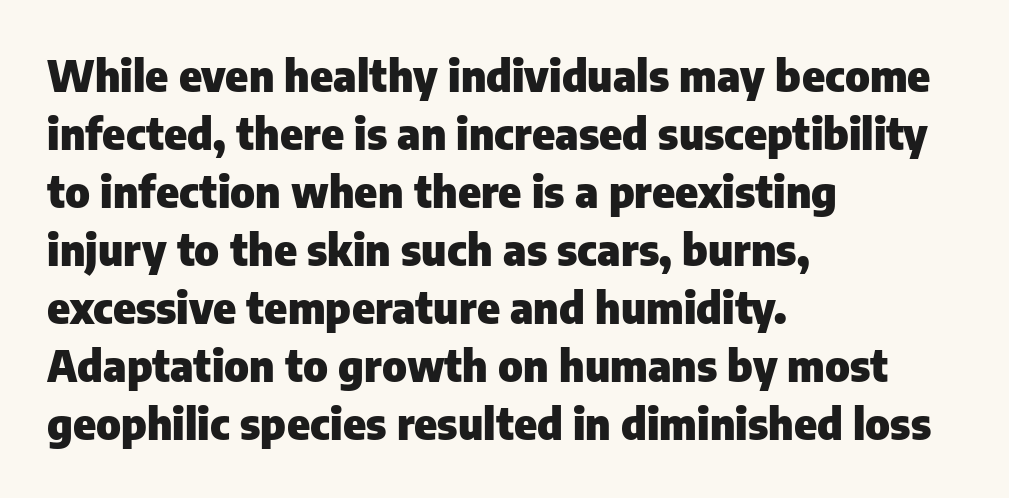
You'd pick this weight for a headline — it's a proper bold. Every stem runs plumb, perpendicular to the baseline. The strip under each line holds only bare page. One-word summary of the alignment: left. Short note: letters normally spaced.
